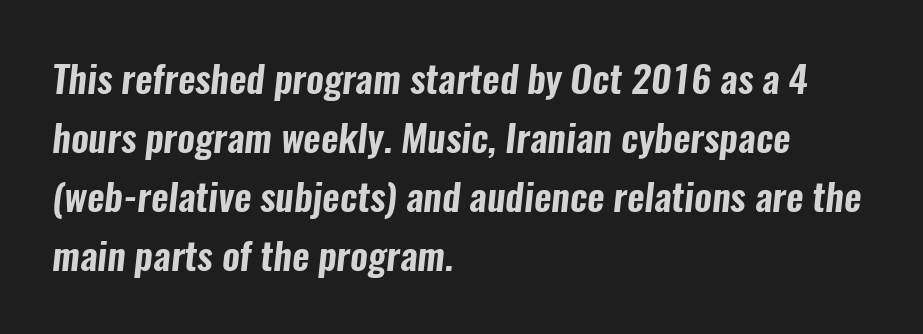
{"serif": "no", "width": "condensed", "stroke_contrast": "low", "x_height": "medium", "monospaced": "no", "underline": "no", "align": "left", "line_spacing": "normal", "line_spacing_ratio": 1.55, "letter_spacing": "normal", "letter_spacing_em": 0.0, "glyph_px": 38}
